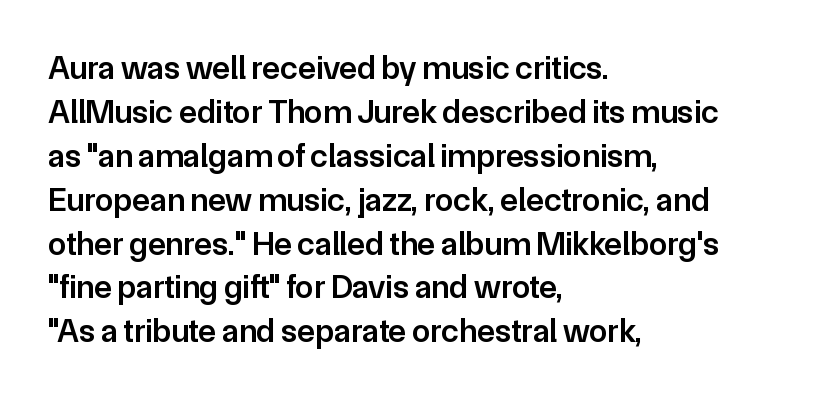
As a designer I'd log this as weight 600, semibold. Varying glyph widths throughout — classic text-font behaviour. Is this a sans? Yes — the strokes have no serifs. Honestly, the letter spacing is just normal — you wouldn't notice it. The string is rendered with underlining switched off.
